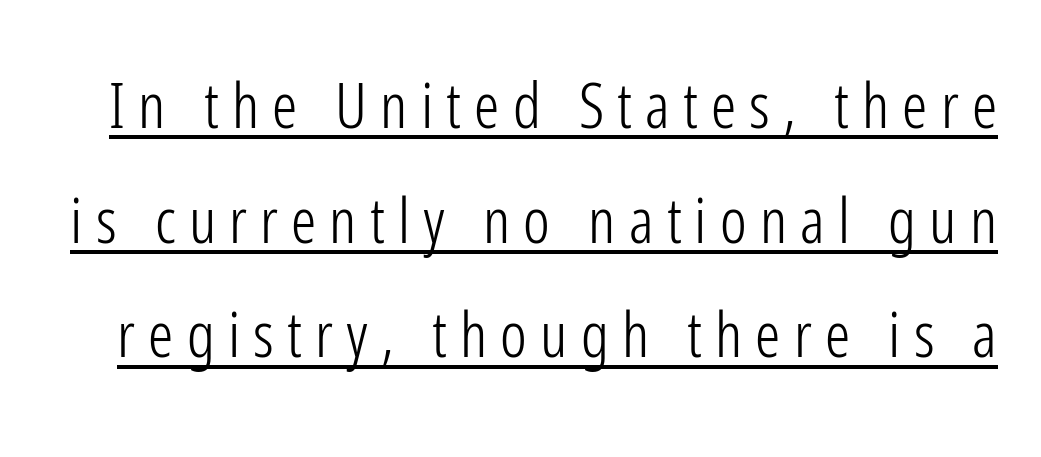
This is not heavy type; no bold has been used. Is this a fixed-width face? No — the glyphs have proportional, varying widths. Characters follow at a spacing far wider than the type designer built in. The face used here is a sans, in the tradition of grotesques and geometrics. The words here are underlined. These lines were composed using upright roman letters.
